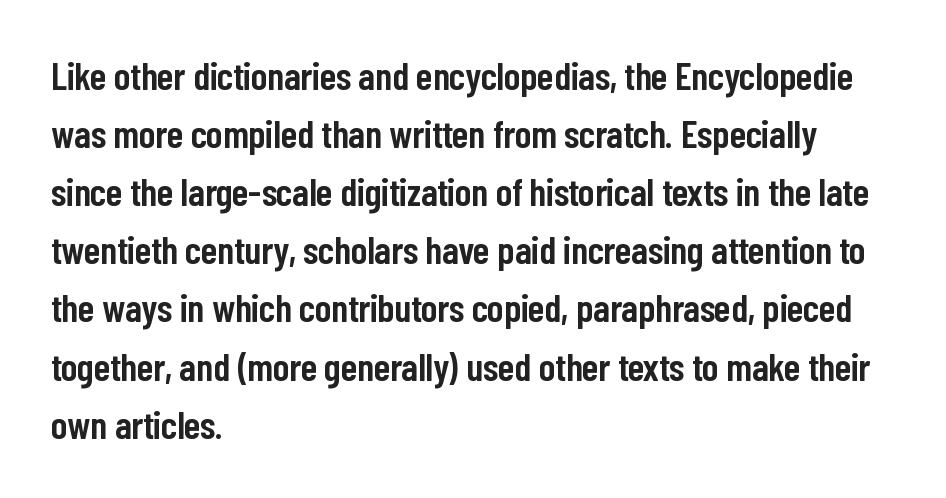
Q: Is the text bold? A: Semi-bold.
Q: Is the text italic (slanted)? A: No, it is upright.
Q: Is the typeface a serif or a sans-serif typeface? A: Sans-serif.
Q: Is the text underlined? A: No.
Q: How is the paragraph aligned? A: Left-aligned.
Q: Is the spacing between letters normal or unusually wide? A: Normal.
Q: Is the spacing between lines tight, normal or loose? A: Normal.
Q: Width (condensed, normal, or wide)? A: Condensed.
Q: Stroke contrast? A: Low.
Q: x-height? A: Medium.
Q: Monospaced? A: No.
